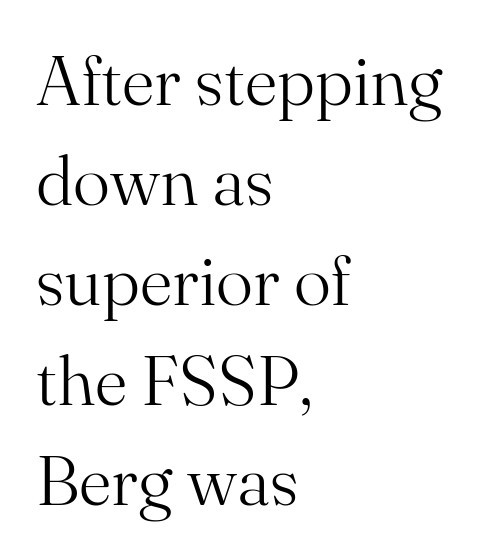
The image shows 70 px light serif type, upright; set left-aligned, normal line spacing (1.43x), normal letter spacing, not underlined; medium stroke contrast and a small x-height.
